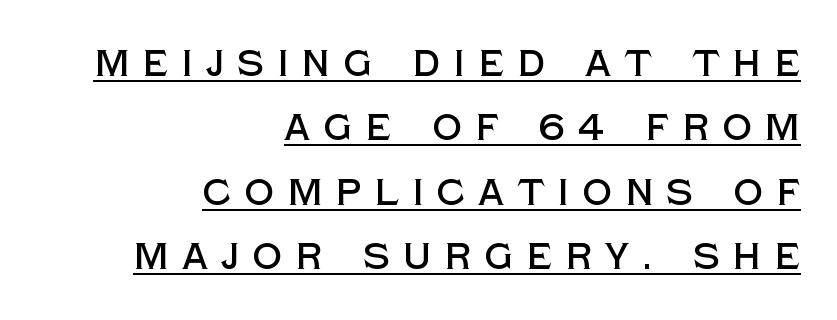
Q: Is the text italic (slanted)? A: No, it is upright.
Q: Is the typeface a serif or a sans-serif typeface? A: Sans-serif.
Q: Is the text underlined? A: Yes.
Q: How is the paragraph aligned? A: Right-aligned.
Q: Is the spacing between letters normal or unusually wide? A: Unusually wide.
Q: Width (condensed, normal, or wide)? A: Normal.
Q: x-height? A: Large.
Q: Monospaced? A: No.
